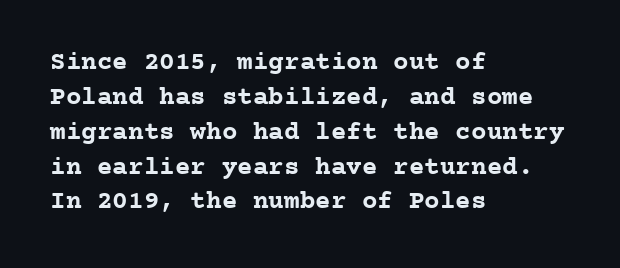
{"italic": "no", "bold": "yes", "underline": "no", "align": "left", "line_spacing": "normal", "line_spacing_ratio": 1.34, "letter_spacing": "normal", "letter_spacing_em": 0.0, "glyph_px": 26}
